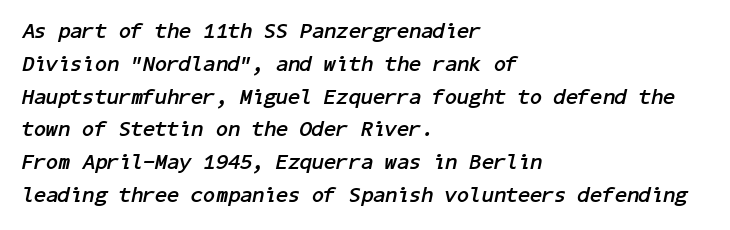
Q: Is the text bold? A: Yes.
Q: Is the text italic (slanted)? A: Yes, it leans right by about 11 degrees.
Q: Is the text underlined? A: No.
Q: How is the paragraph aligned? A: Left-aligned.
Q: Is the spacing between letters normal or unusually wide? A: Normal.
Q: Is the spacing between lines tight, normal or loose? A: Normal.
